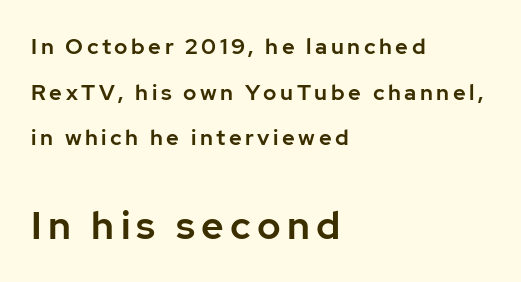
{"serif": "no", "italic": "no", "width": "normal", "stroke_contrast": "low", "x_height": "medium", "monospaced": "no", "underline": "no", "align": "left", "line_spacing": "loose", "line_spacing_ratio": 2.07, "larger_block": "second", "size_ratio": 1.77, "glyph_px": 39}
